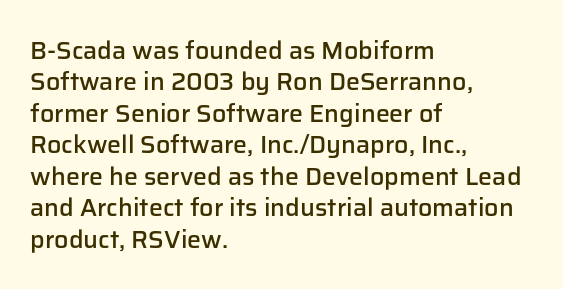
The image shows 25 px text type, upright; set left-aligned, normal line spacing (1.26x), normal letter spacing, not underlined.
